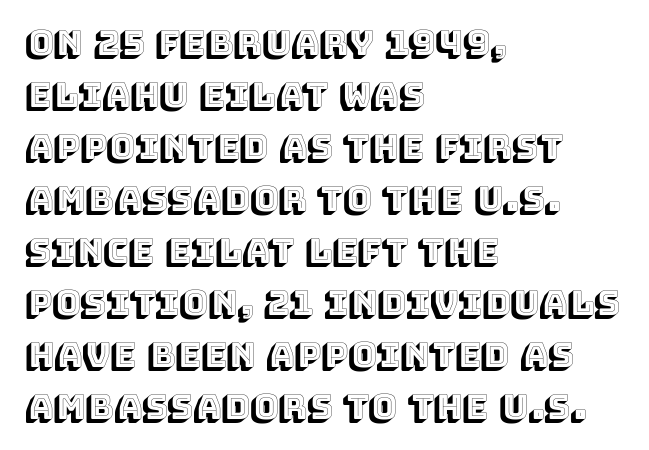
Regular leading. A clean baseline with only descenders dipping below it. Nobody touched the tracking dial on this one. This sample has the flowing, uneven cadence of proportional lettering.
